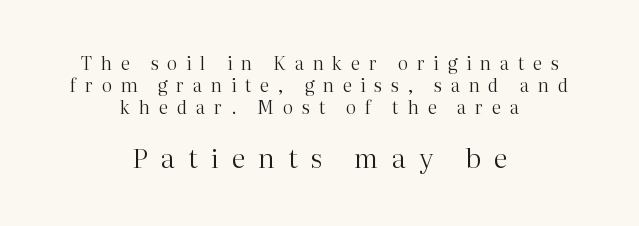
Q: Is the text bold? A: No.
Q: Is the text italic (slanted)? A: No, it is upright.
Q: Is the text underlined? A: No.
Q: How is the paragraph aligned? A: Centered.
Q: Is the spacing between letters normal or unusually wide? A: Unusually wide.
Q: Which block of text is set in a larger size, the first (top) or the second (bottom)? A: The second (bottom) one.
